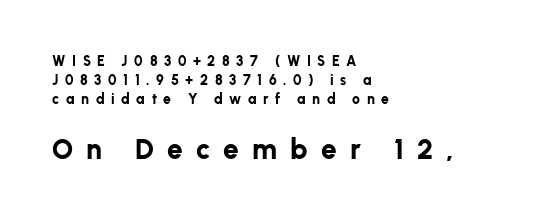
Q: Is the text bold? A: Yes.
Q: Is the text italic (slanted)? A: No, it is upright.
Q: Is the typeface a serif or a sans-serif typeface? A: Sans-serif.
Q: Is the text underlined? A: No.
Q: How is the paragraph aligned? A: Left-aligned.
Q: Is the spacing between letters normal or unusually wide? A: Unusually wide.
Q: Is the spacing between lines tight, normal or loose? A: Normal.
Q: Which block of text is set in a larger size, the first (top) or the second (bottom)? A: The second (bottom) one.
Q: Width (condensed, normal, or wide)? A: Normal.
Q: Stroke contrast? A: Low.
Q: x-height? A: Medium.
Q: Monospaced? A: No.
